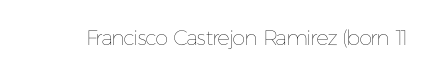
The image shows 21 px text type, upright; set normal letter spacing, not underlined.
